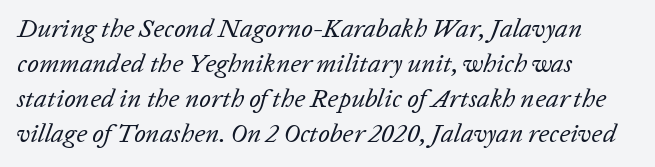
Q: Is the text bold? A: No.
Q: Is the text italic (slanted)? A: Yes, it leans right by about 20 degrees.
Q: Is the text underlined? A: No.
Q: How is the paragraph aligned? A: Left-aligned.
Q: Is the spacing between letters normal or unusually wide? A: Normal.
Q: Is the spacing between lines tight, normal or loose? A: Normal.
